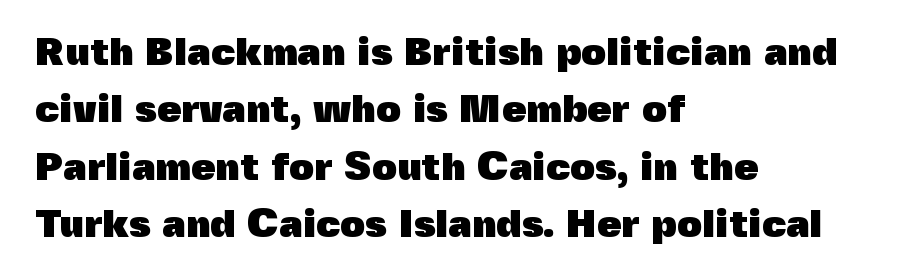
{"serif": "no", "italic": "no", "bold": "yes", "weight": "heavy", "width": "normal", "x_height": "medium", "monospaced": "no", "underline": "no", "align": "left", "line_spacing": "normal", "line_spacing_ratio": 1.47, "letter_spacing": "normal", "letter_spacing_em": 0.0, "glyph_px": 39}
